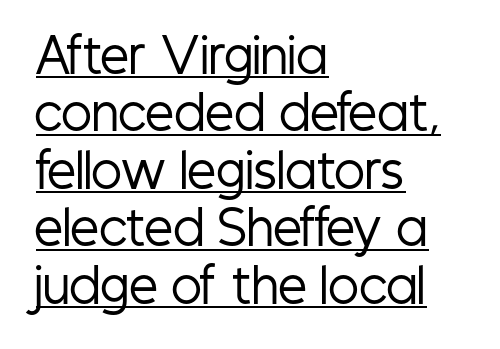
The image shows 46 px regular-weight, condensed sans-serif type, upright; set left-aligned, normal line spacing (1.25x), normal letter spacing, underlined; low stroke contrast and a medium x-height.
